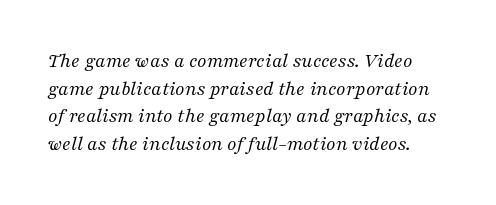
{"italic": "yes", "lean": "right", "slant_degrees": 16, "bold": "no", "underline": "no", "line_spacing": "normal", "line_spacing_ratio": 1.31, "letter_spacing": "normal", "letter_spacing_em": 0.0, "glyph_px": 21}
